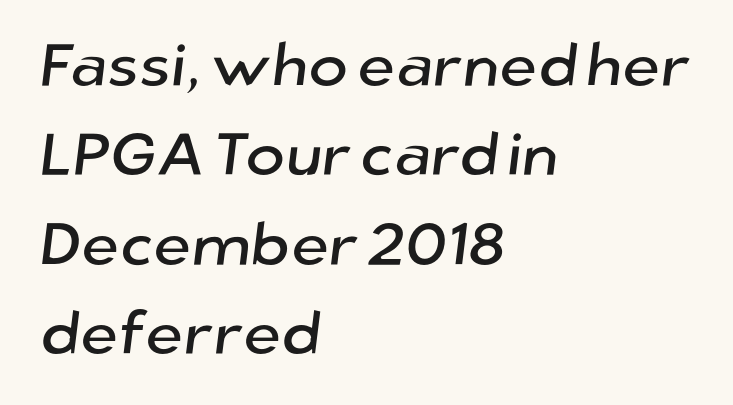
The paragraph has a hard left edge and a soft right edge. Nobody touched the tracking dial on this one. Think of a printed novel: that variable character pitch is what you see here. Are there feet on the stems? There aren't — it's a sans. The block of text has a typical density, with ordinary space between rows.
